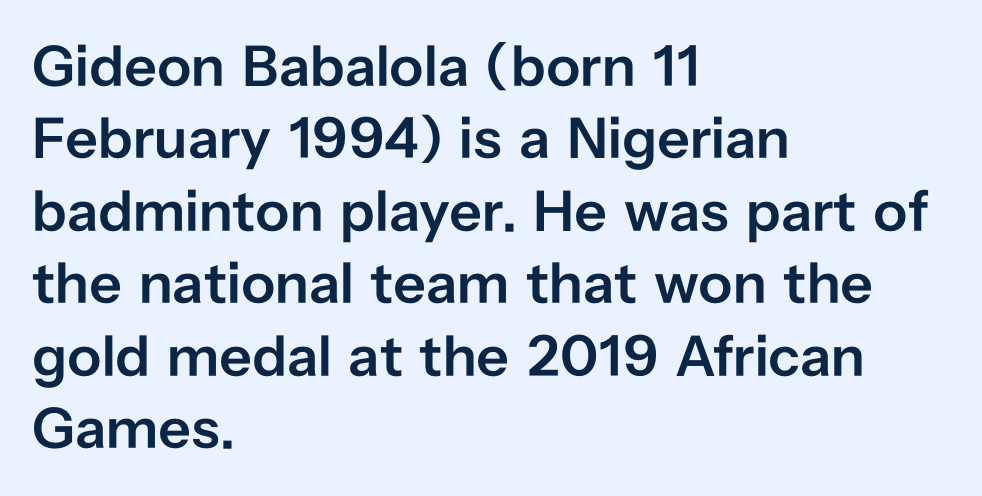
The image shows 58 px semibold sans-serif type, upright; set left-aligned, normal line spacing (1.25x), normal letter spacing, not underlined; low stroke contrast and a medium x-height.
